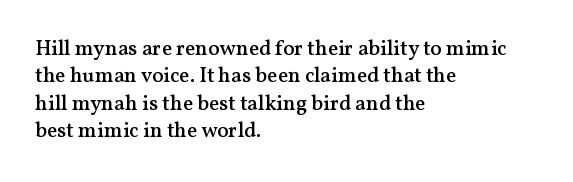
Q: Is the text bold? A: Semi-bold.
Q: Is the text italic (slanted)? A: No, it is upright.
Q: Is the text underlined? A: No.
Q: How is the paragraph aligned? A: Left-aligned.
Q: Is the spacing between letters normal or unusually wide? A: Normal.
Q: Is the spacing between lines tight, normal or loose? A: Normal.
